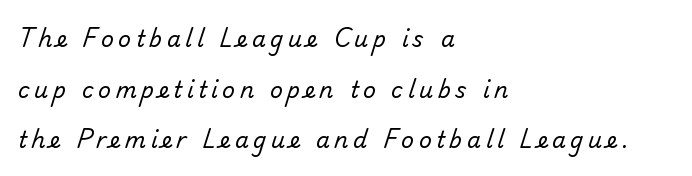
Q: Is the text bold? A: No.
Q: Is the text underlined? A: No.
Q: How is the paragraph aligned? A: Left-aligned.
Q: Is the spacing between letters normal or unusually wide? A: Unusually wide.
Q: Is the spacing between lines tight, normal or loose? A: Loose.
